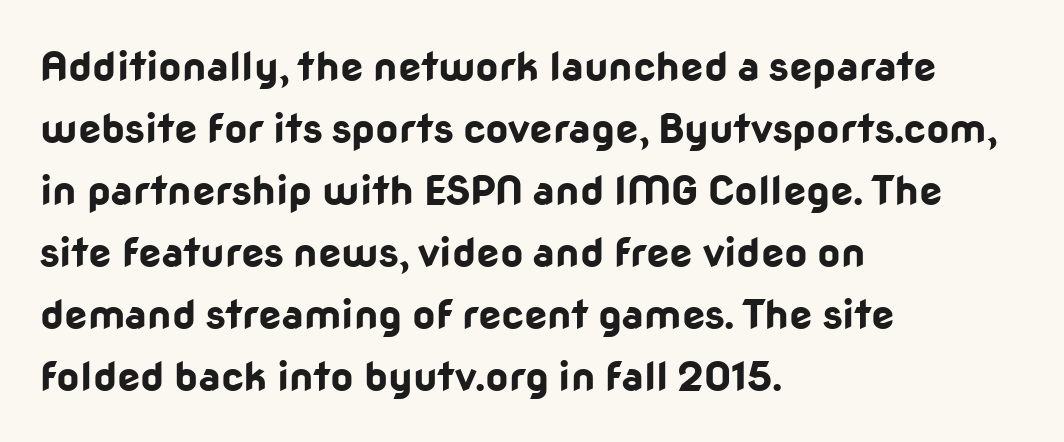
{"serif": "no", "italic": "no", "bold": "yes", "weight": "bold", "width": "normal", "stroke_contrast": "low", "x_height": "medium", "monospaced": "no", "underline": "no", "align": "left", "line_spacing": "normal", "line_spacing_ratio": 1.51, "letter_spacing": "normal", "letter_spacing_em": 0.0, "glyph_px": 41}
